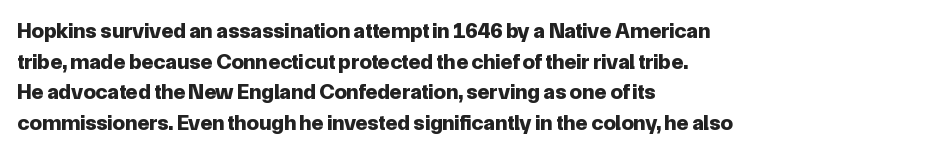
Q: Is the text bold? A: Yes.
Q: Is the text italic (slanted)? A: No, it is upright.
Q: Is the text underlined? A: No.
Q: How is the paragraph aligned? A: Left-aligned.
Q: Is the spacing between letters normal or unusually wide? A: Normal.
Q: Is the spacing between lines tight, normal or loose? A: Normal.
